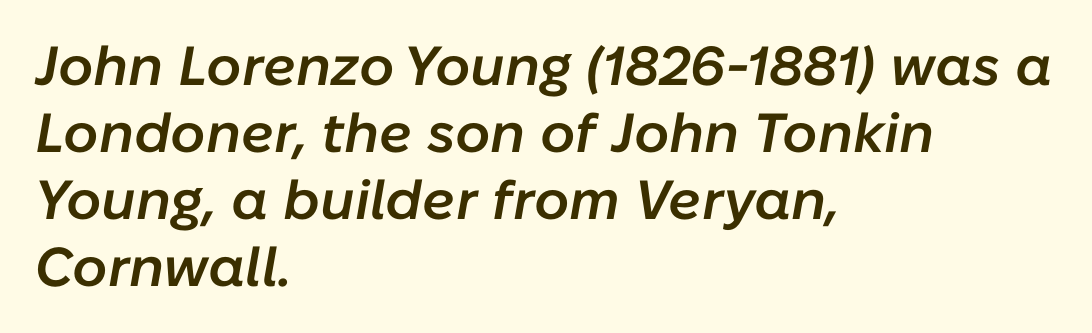
Q: Is the text bold? A: Semi-bold.
Q: Is the text italic (slanted)? A: Yes, it leans right by about 10 degrees.
Q: Is the text underlined? A: No.
Q: How is the paragraph aligned? A: Left-aligned.
Q: Is the spacing between letters normal or unusually wide? A: Normal.
Q: Width (condensed, normal, or wide)? A: Normal.
Q: Stroke contrast? A: Low.
Q: x-height? A: Medium.
Q: Monospaced? A: No.
